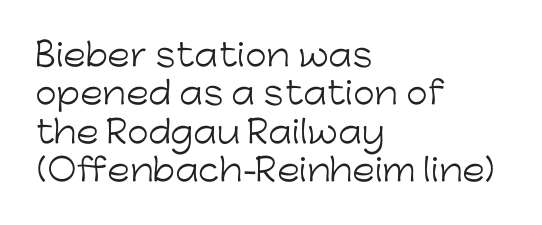
Leftover space on each line is placed entirely after the last word. The letterforms sit at book weight or below. You can tell it's not italic because the verticals are truly vertical. The glyphs are unaccompanied by any horizontal stroke below them. Regarding serifs, this sample does without them.
